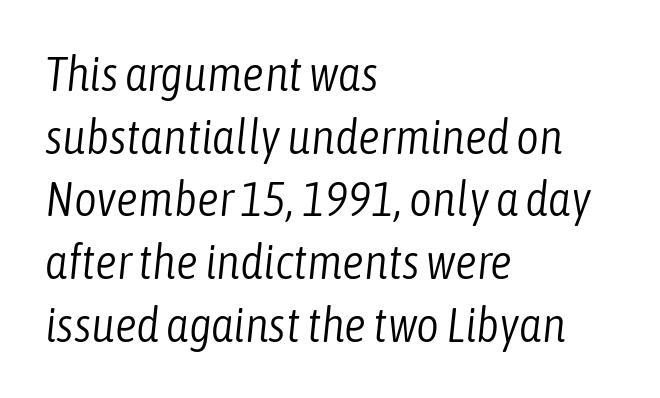
Stem width sits at or under what a default text font uses. A student would call this left alignment; a typographer would say flush left, rag right. Nothing unusual about the tracking: characters are spaced as the font intends. Character widths vary here, with narrow letters taking less room than wide ones. The space directly below the letters is spotless.
